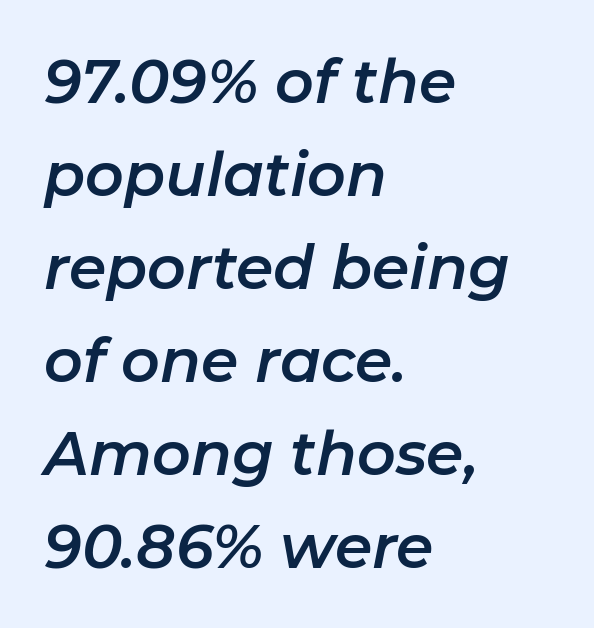
The image shows 60 px text type, italic (leaning right); set left-aligned, normal line spacing (1.55x), normal letter spacing, not underlined; low stroke contrast and a medium x-height.
